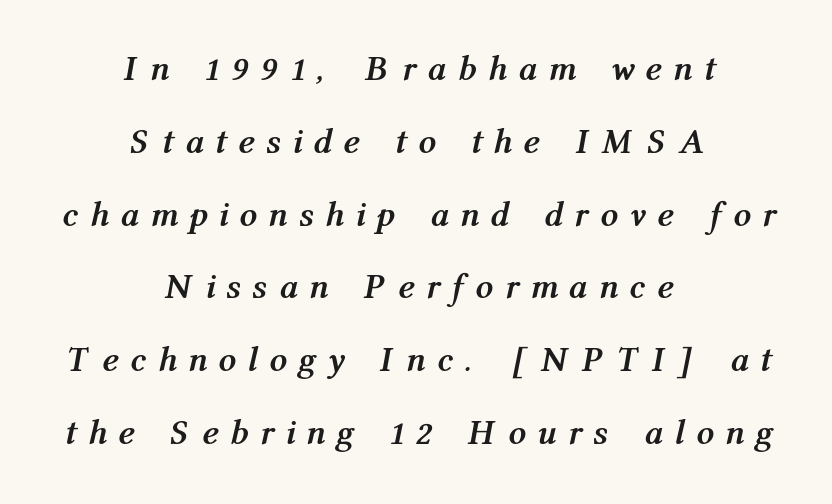
Q: Is the text bold? A: Yes.
Q: Is the text italic (slanted)? A: Yes, it leans right by about 12 degrees.
Q: Is the text underlined? A: No.
Q: How is the paragraph aligned? A: Centered.
Q: Is the spacing between letters normal or unusually wide? A: Unusually wide.
Q: Is the spacing between lines tight, normal or loose? A: Loose.
Q: Width (condensed, normal, or wide)? A: Condensed.
Q: Stroke contrast? A: Medium.
Q: x-height? A: Medium.
Q: Monospaced? A: No.
